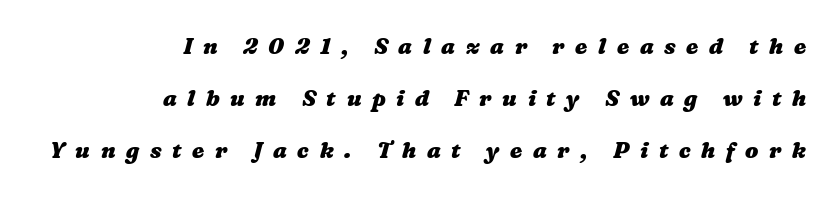
Q: Is the text bold? A: Yes.
Q: Is the text underlined? A: No.
Q: How is the paragraph aligned? A: Right-aligned.
Q: Is the spacing between letters normal or unusually wide? A: Unusually wide.
Q: Is the spacing between lines tight, normal or loose? A: Loose.
